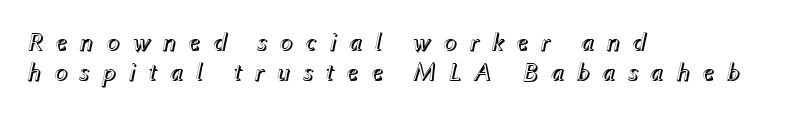
The image shows 26 px text type, italic (leaning right); set left-aligned, line spacing 1.16x, unusually wide letter spacing (+0.45 em), not underlined.
